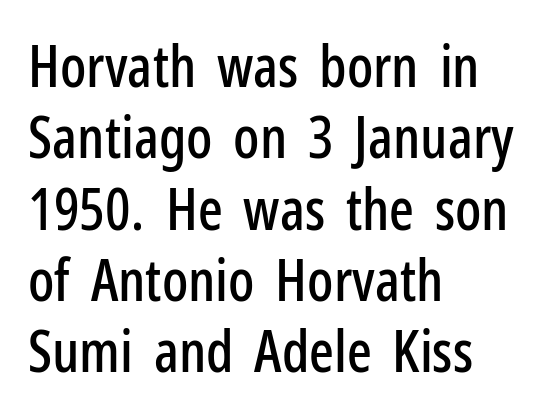
Q: Is the text italic (slanted)? A: No, it is upright.
Q: Is the typeface a serif or a sans-serif typeface? A: Sans-serif.
Q: Is the text underlined? A: No.
Q: How is the paragraph aligned? A: Left-aligned.
Q: Is the spacing between letters normal or unusually wide? A: Normal.
Q: Width (condensed, normal, or wide)? A: Condensed.
Q: Stroke contrast? A: Low.
Q: x-height? A: Medium.
Q: Monospaced? A: No.
